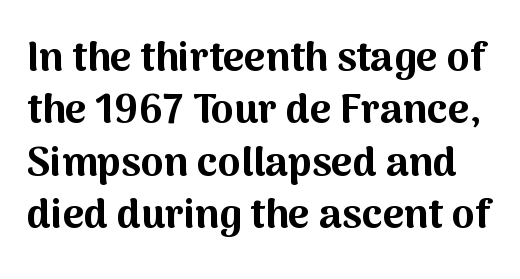
Q: Is the text bold? A: Yes.
Q: Is the text italic (slanted)? A: No, it is upright.
Q: Is the typeface a serif or a sans-serif typeface? A: Sans-serif.
Q: Is the text underlined? A: No.
Q: Is the spacing between letters normal or unusually wide? A: Normal.
Q: Is the spacing between lines tight, normal or loose? A: Normal.
Q: Width (condensed, normal, or wide)? A: Normal.
Q: Stroke contrast? A: Medium.
Q: x-height? A: Medium.
Q: Monospaced? A: No.
